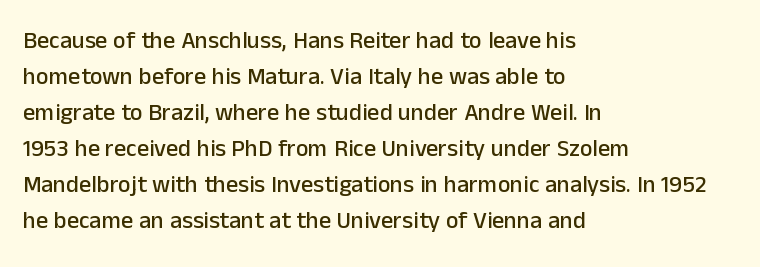
You can tell it's not italic because the verticals are truly vertical. Whoever set this chose a conventional vertical rhythm. The line texture is even and compact thanks to regular tracking. Each row of text sits above clean, open space.
